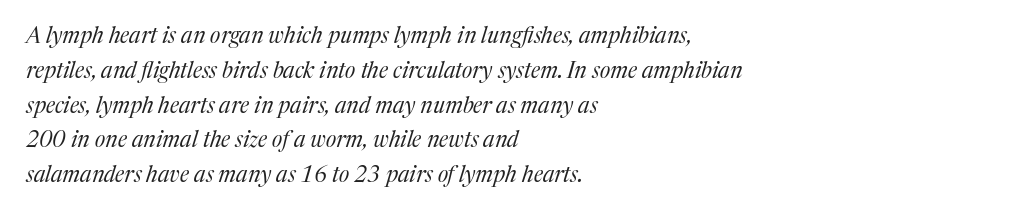
Heaviness? Minimal to ordinary, like unemphasized prose. Notice how the passage keeps a crisp vertical edge on the left only. The strip under each line holds only bare page. The font's italic variant was chosen for this text. Characters follow at the spacing the type designer built in.
